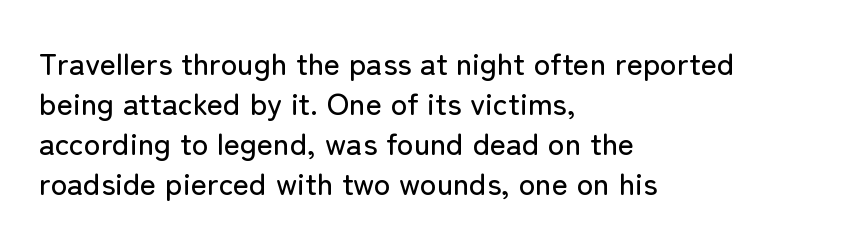
Ordinary non-slanted type is in use. Check under the words: just untouched page. Which margin do the lines hug? The left one — the right edge is uneven. A typesetter would call this zero additional tracking. The lines sit at an ordinary, default distance from one another. Each letter keeps its own natural width here, so spacing adapts to shape.
